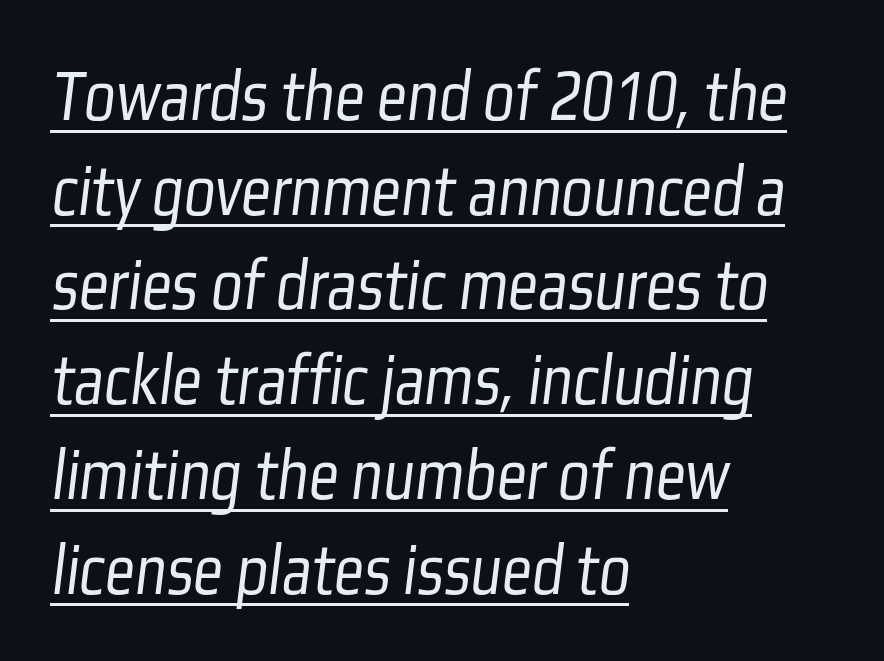
{"serif": "no", "bold": "no", "weight": "light", "width": "condensed", "stroke_contrast": "low", "x_height": "medium", "monospaced": "no", "underline": "yes", "align": "left", "line_spacing": "normal", "line_spacing_ratio": 1.28, "letter_spacing": "normal", "letter_spacing_em": 0.0, "glyph_px": 74}
